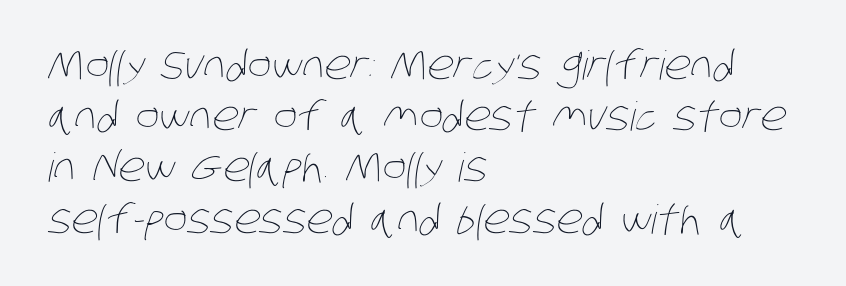
The image shows 40 px thin, condensed type; set left-aligned, normal line spacing (1.28x), normal letter spacing, not underlined; low stroke contrast and a large x-height.
